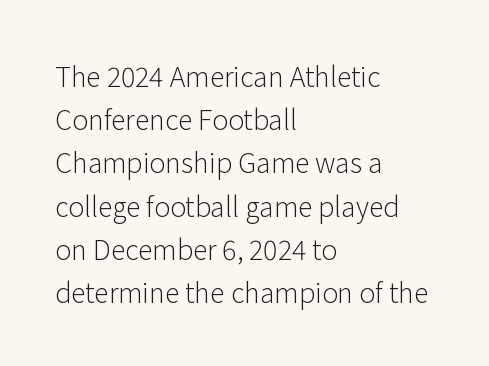
Posture: straight, roman, zero tilt. Notice how descenders clear the ascenders below comfortably — that's standard leading. Visually the block forms a straight wall on the left and a jagged coastline on the right. Descenders hang freely into open space. The type is set solid horizontally, with unmodified tracking. Heft: none added — not bold.
